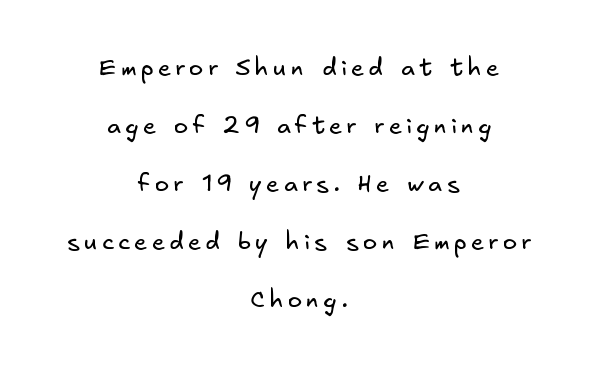
The image shows 24 px text type; set centered, loose line spacing (2.42x), not underlined.
